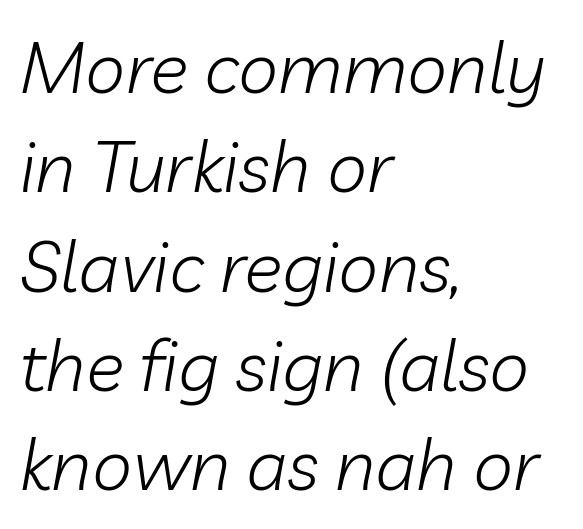
Q: Is the text bold? A: No.
Q: Is the text italic (slanted)? A: Yes, it leans right by about 10 degrees.
Q: Is the text underlined? A: No.
Q: How is the paragraph aligned? A: Left-aligned.
Q: Is the spacing between letters normal or unusually wide? A: Normal.
Q: Is the spacing between lines tight, normal or loose? A: Normal.
Q: Width (condensed, normal, or wide)? A: Normal.
Q: Stroke contrast? A: Low.
Q: x-height? A: Medium.
Q: Monospaced? A: No.
